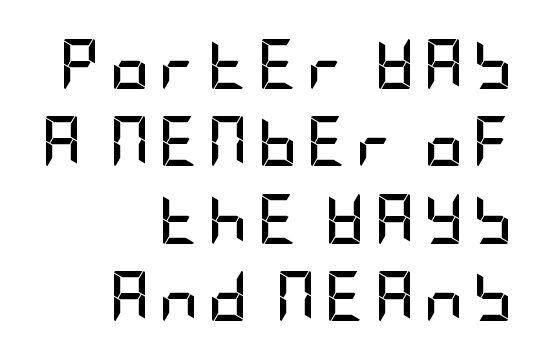
Q: Is the text bold? A: Yes.
Q: Is the text italic (slanted)? A: No, it is upright.
Q: Is the typeface a serif or a sans-serif typeface? A: Sans-serif.
Q: Is the text underlined? A: No.
Q: How is the paragraph aligned? A: Right-aligned.
Q: Is the spacing between lines tight, normal or loose? A: Normal.
Q: Width (condensed, normal, or wide)? A: Condensed.
Q: Stroke contrast? A: Low.
Q: x-height? A: Large.
